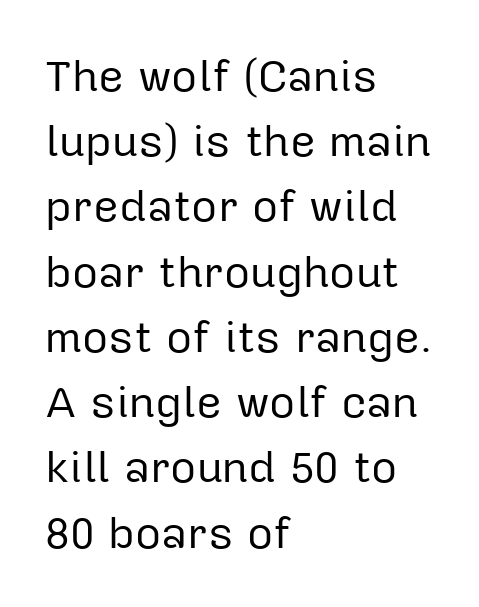
Q: Is the text bold? A: No.
Q: Is the text italic (slanted)? A: No, it is upright.
Q: Is the typeface a serif or a sans-serif typeface? A: Sans-serif.
Q: Is the text underlined? A: No.
Q: How is the paragraph aligned? A: Left-aligned.
Q: Is the spacing between letters normal or unusually wide? A: Normal.
Q: Is the spacing between lines tight, normal or loose? A: Normal.
Q: Width (condensed, normal, or wide)? A: Normal.
Q: Stroke contrast? A: Low.
Q: x-height? A: Medium.
Q: Monospaced? A: No.
